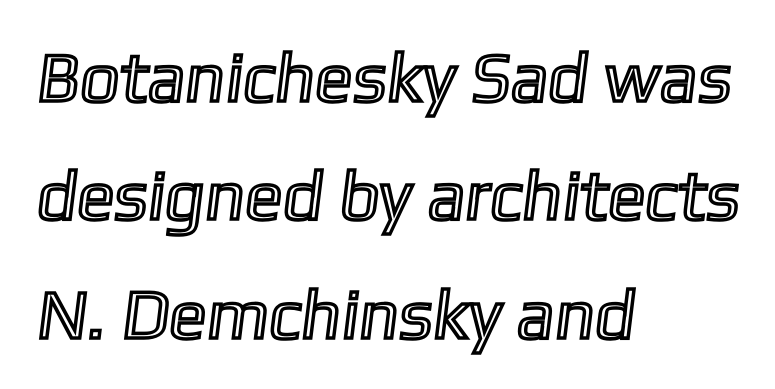
The image shows 70 px text type; set left-aligned, normal line spacing (1.69x), normal letter spacing, not underlined; a medium x-height.
